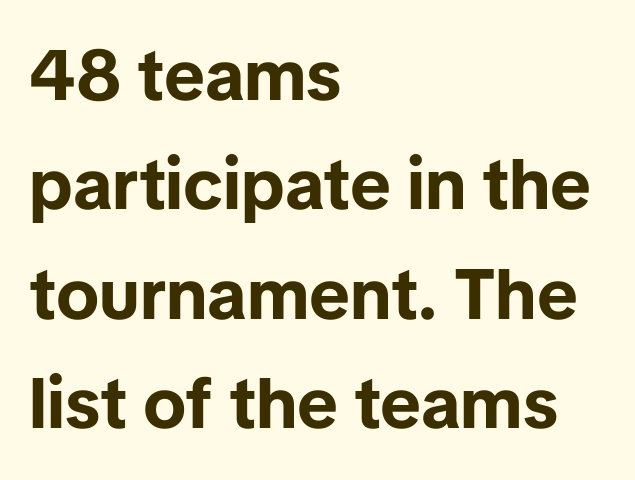
Q: Is the text bold? A: Yes.
Q: Is the text italic (slanted)? A: No, it is upright.
Q: Is the typeface a serif or a sans-serif typeface? A: Sans-serif.
Q: Is the text underlined? A: No.
Q: How is the paragraph aligned? A: Left-aligned.
Q: Is the spacing between letters normal or unusually wide? A: Normal.
Q: Is the spacing between lines tight, normal or loose? A: Normal.
Q: Width (condensed, normal, or wide)? A: Normal.
Q: Stroke contrast? A: Low.
Q: x-height? A: Medium.
Q: Monospaced? A: No.
